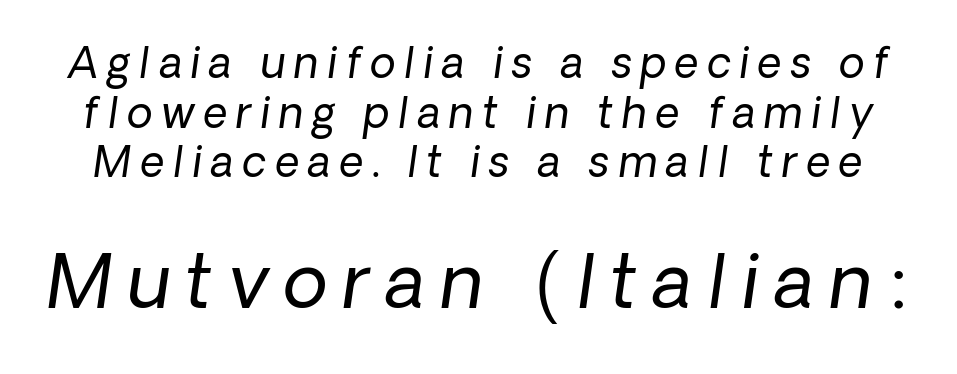
{"serif": "no", "bold": "no", "weight": "regular", "width": "normal", "stroke_contrast": "low", "x_height": "medium", "monospaced": "no", "underline": "no", "line_spacing_ratio": 1.18, "letter_spacing": "wide", "letter_spacing_em": 0.21, "larger_block": "second", "size_ratio": 1.74, "glyph_px": 73}
